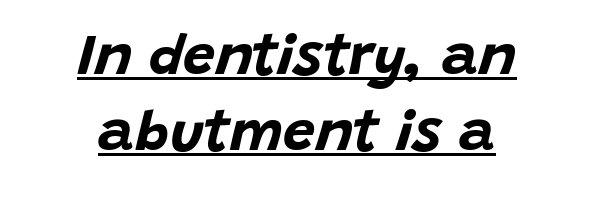
Q: Is the text bold? A: Yes.
Q: Is the text italic (slanted)? A: Yes, it leans right by about 15 degrees.
Q: Is the text underlined? A: Yes.
Q: How is the paragraph aligned? A: Centered.
Q: Is the spacing between letters normal or unusually wide? A: Normal.
Q: Is the spacing between lines tight, normal or loose? A: Normal.
Q: Width (condensed, normal, or wide)? A: Normal.
Q: Stroke contrast? A: Low.
Q: x-height? A: Large.
Q: Monospaced? A: No.
